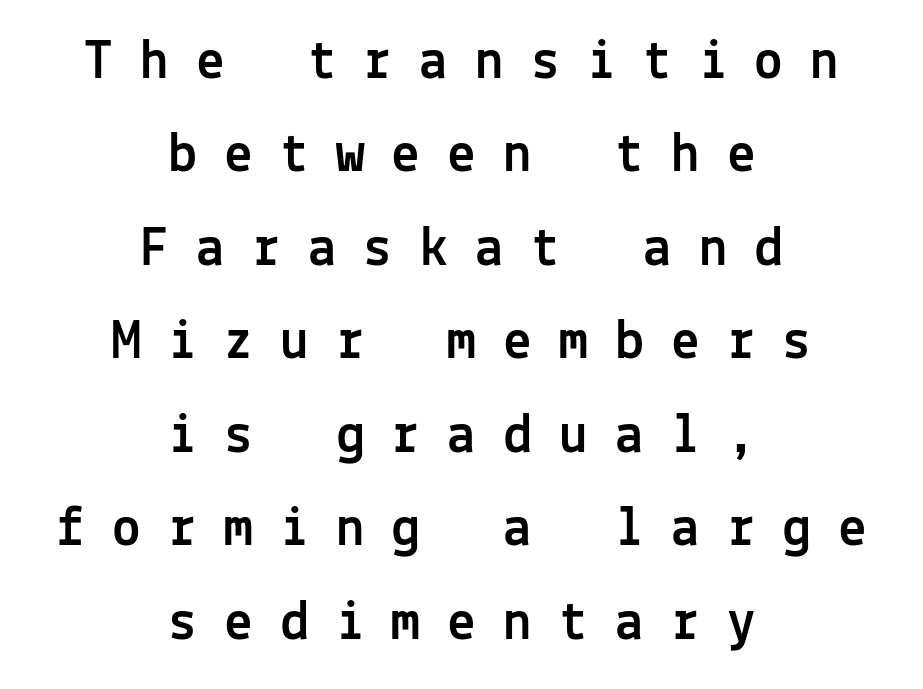
Q: Is the text italic (slanted)? A: No, it is upright.
Q: Is the typeface a serif or a sans-serif typeface? A: Sans-serif.
Q: Is the text underlined? A: No.
Q: How is the paragraph aligned? A: Centered.
Q: Is the spacing between letters normal or unusually wide? A: Unusually wide.
Q: Is the spacing between lines tight, normal or loose? A: Normal.
Q: Width (condensed, normal, or wide)? A: Normal.
Q: x-height? A: Medium.
Q: Monospaced? A: Yes.
